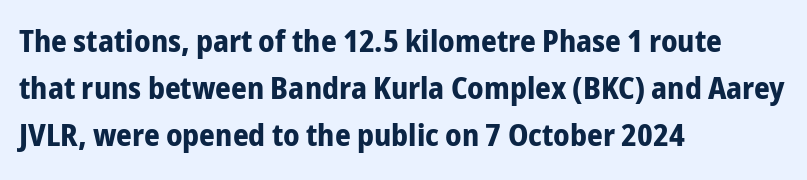
{"serif": "no", "italic": "no", "bold": "yes", "weight": "bold", "width": "condensed", "stroke_contrast": "low", "x_height": "medium", "monospaced": "no", "underline": "no", "align": "left", "line_spacing": "normal", "line_spacing_ratio": 1.52, "letter_spacing": "normal", "letter_spacing_em": 0.0, "glyph_px": 31}
